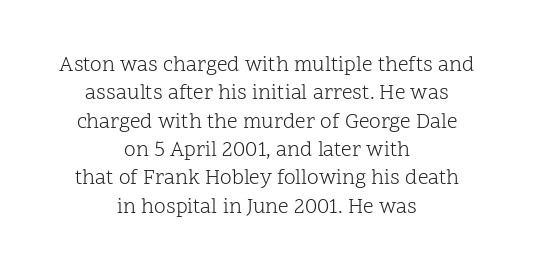
Q: Is the text bold? A: No.
Q: Is the text italic (slanted)? A: No, it is upright.
Q: Is the text underlined? A: No.
Q: How is the paragraph aligned? A: Centered.
Q: Is the spacing between letters normal or unusually wide? A: Normal.
Q: Is the spacing between lines tight, normal or loose? A: Normal.
